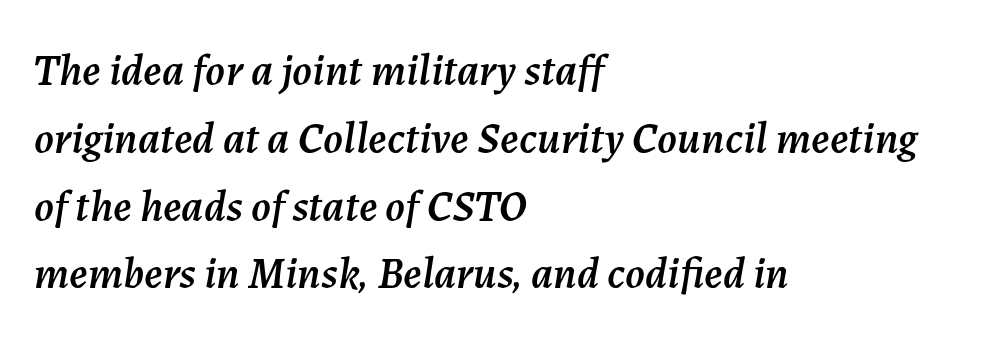
The image shows 44 px text type, italic (leaning right); set left-aligned, normal line spacing (1.54x), normal letter spacing, not underlined; medium stroke contrast and a medium x-height.
